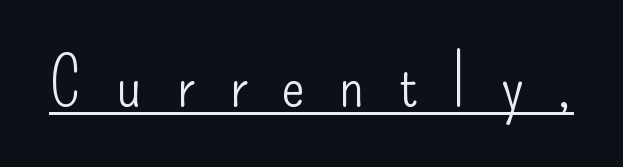
The image shows 70 px light, condensed sans-serif type, upright; set unusually wide letter spacing (+0.49 em), underlined; low stroke contrast and a small x-height.
